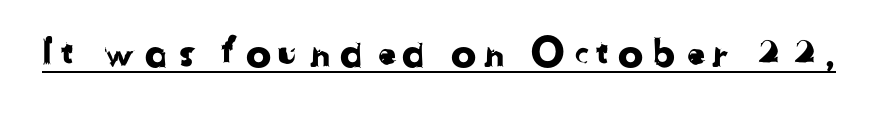
Q: Is the typeface a serif or a sans-serif typeface? A: Sans-serif.
Q: Is the text underlined? A: Yes.
Q: Width (condensed, normal, or wide)? A: Normal.
Q: Stroke contrast? A: Low.
Q: x-height? A: Medium.
Q: Monospaced? A: No.
